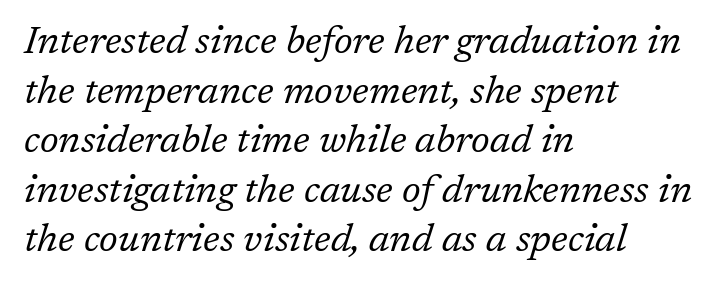
You could not count columns in this text — the font is proportionally spaced. The gap between lines stays unmarked. Nothing unusual about the tracking: characters are spaced as the font intends. No extra ink here — the face is not bold. This sample is left-justified, so line endings fall wherever the words run out. Leading: standard.
